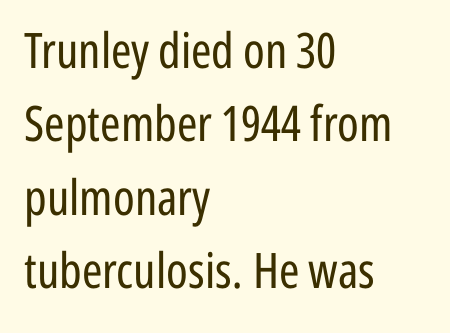
Q: Is the text bold? A: No.
Q: Is the text italic (slanted)? A: No, it is upright.
Q: Is the typeface a serif or a sans-serif typeface? A: Sans-serif.
Q: Is the text underlined? A: No.
Q: How is the paragraph aligned? A: Left-aligned.
Q: Is the spacing between letters normal or unusually wide? A: Normal.
Q: Is the spacing between lines tight, normal or loose? A: Normal.
Q: Width (condensed, normal, or wide)? A: Condensed.
Q: Stroke contrast? A: Low.
Q: x-height? A: Medium.
Q: Monospaced? A: No.
